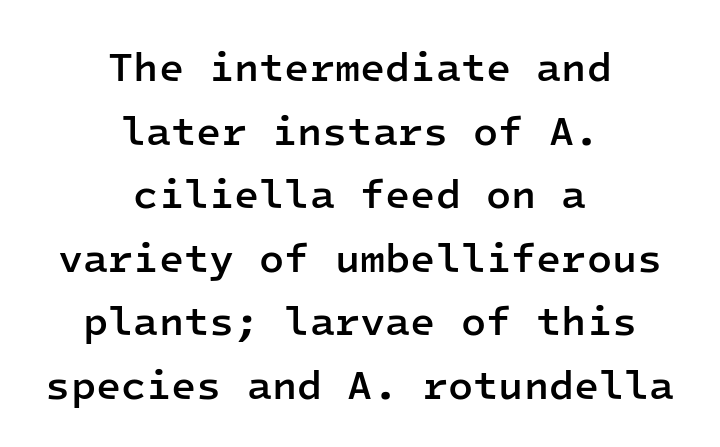
The image shows 41 px semibold sans-serif type, upright, monospaced; set centered, normal line spacing (1.55x), normal letter spacing, not underlined; low stroke contrast and a medium x-height.
